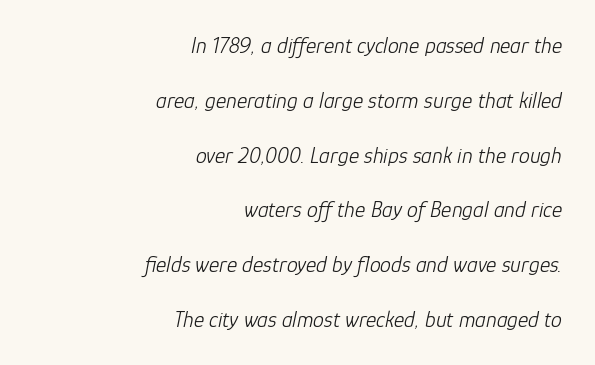
Characters are canted at an angle relative to the baseline's perpendicular. The designer dialed line spacing up above the default. Short note: letters normally spaced. Stems here are at most as thick as an everyday book face. The space beneath each line is pristine and unruled. Compared with a flush-left layout, this one pins lines to the opposite, right side.
